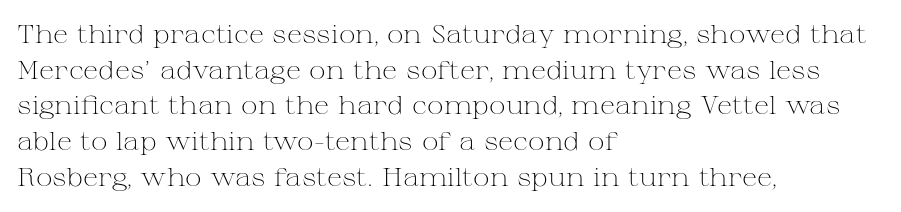
{"italic": "no", "bold": "no", "underline": "no", "align": "left", "line_spacing": "normal", "line_spacing_ratio": 1.43, "letter_spacing": "normal", "letter_spacing_em": 0.0, "glyph_px": 25}
